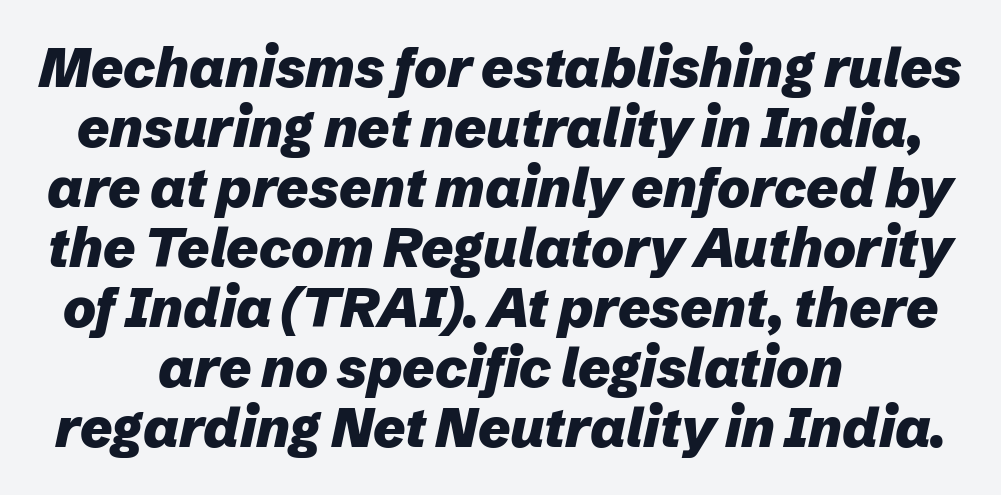
{"italic": "yes", "lean": "right", "slant_degrees": 12, "bold": "yes", "weight": "heavy", "width": "normal", "stroke_contrast": "low", "x_height": "medium", "monospaced": "no", "underline": "no", "align": "center", "line_spacing": "tight", "line_spacing_ratio": 1.09, "letter_spacing": "normal", "letter_spacing_em": 0.0, "glyph_px": 55}
